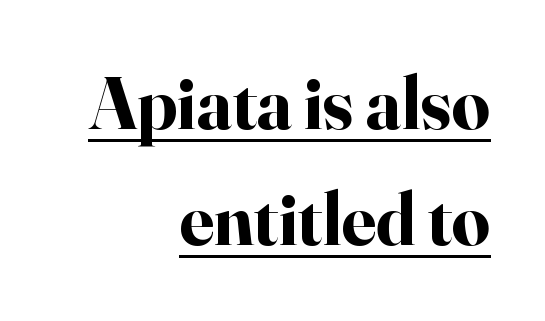
Q: Is the text bold? A: Yes.
Q: Is the text italic (slanted)? A: No, it is upright.
Q: Is the typeface a serif or a sans-serif typeface? A: Serif.
Q: Is the text underlined? A: Yes.
Q: How is the paragraph aligned? A: Right-aligned.
Q: Is the spacing between letters normal or unusually wide? A: Normal.
Q: Is the spacing between lines tight, normal or loose? A: Normal.
Q: Width (condensed, normal, or wide)? A: Normal.
Q: Stroke contrast? A: High.
Q: x-height? A: Small.
Q: Monospaced? A: No.
